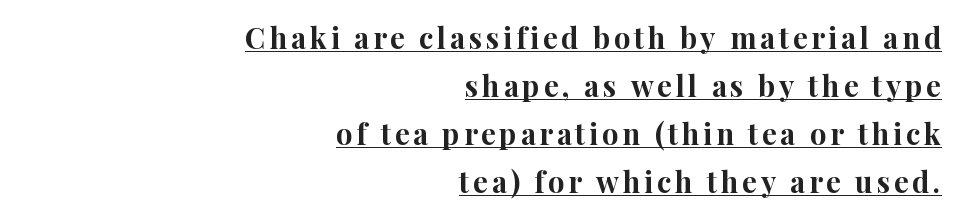
{"serif": "yes", "italic": "no", "bold": "yes", "weight": "bold", "width": "normal", "stroke_contrast": "high", "x_height": "medium", "monospaced": "no", "underline": "yes", "align": "right", "line_spacing": "normal", "line_spacing_ratio": 1.65, "glyph_px": 29}
